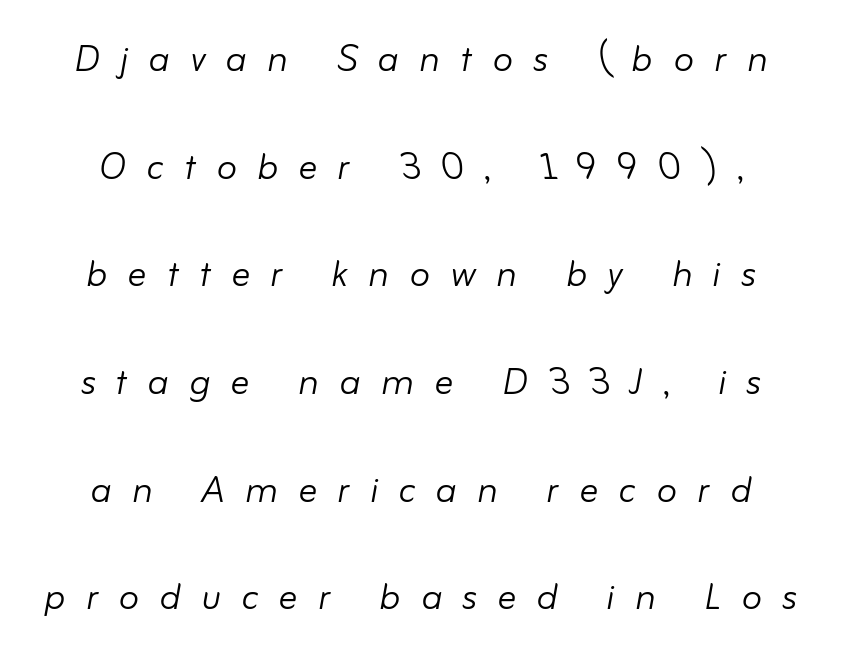
The image shows 47 px light type, italic (leaning right); set centered, loose line spacing (2.29x), unusually wide letter spacing (+0.43 em), not underlined; low stroke contrast and a small x-height.
